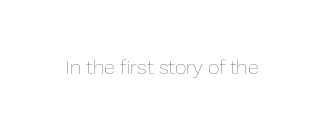
Posture: upright roman. Short note: letters normally spaced. The weight would be labelled regular, book, light, or lighter still. Lines of text with bare space underneath.
